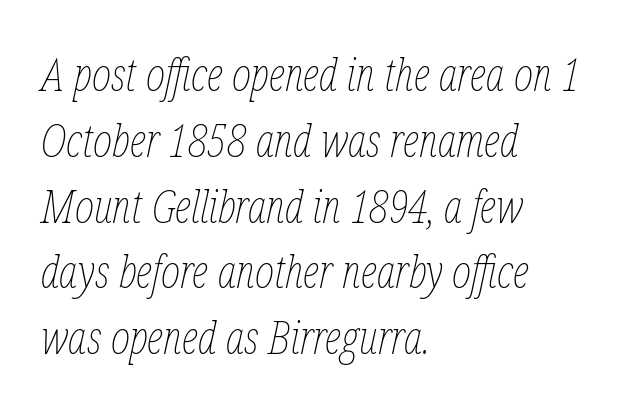
{"italic": "yes", "lean": "right", "slant_degrees": 12, "bold": "no", "weight": "thin", "width": "condensed", "stroke_contrast": "low", "x_height": "medium", "monospaced": "no", "underline": "no", "align": "left", "line_spacing": "normal", "line_spacing_ratio": 1.43, "letter_spacing": "normal", "letter_spacing_em": 0.0, "glyph_px": 46}
